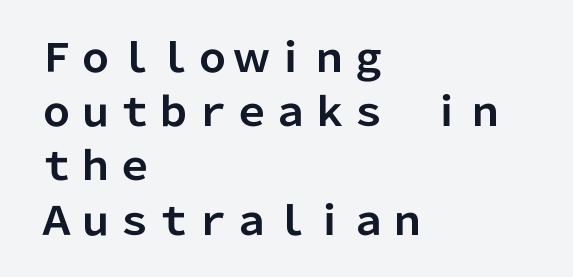
The rendering anchors every line to the left-hand side. The passage shown is typed in a proportional face where columns would drift. This is roman type, the default non-slanted kind. The baseline area is clear. Glyph-to-glyph distance matches everyday printed text.
